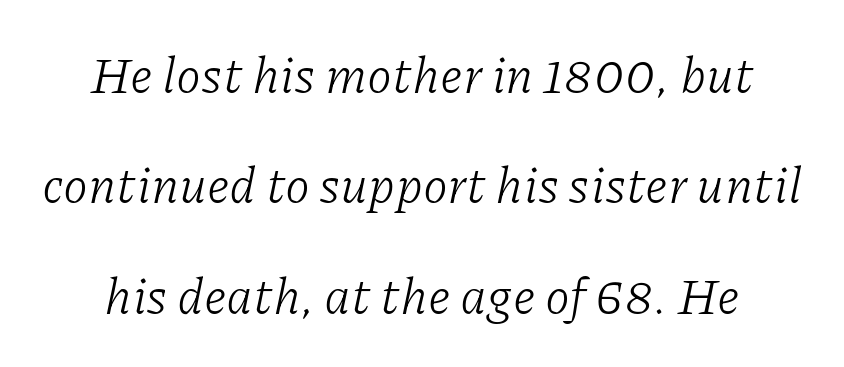
{"serif": "yes", "italic": "yes", "lean": "right", "slant_degrees": 11, "bold": "no", "weight": "light", "width": "normal", "stroke_contrast": "low", "x_height": "medium", "monospaced": "no", "underline": "no", "line_spacing": "loose", "line_spacing_ratio": 2.21, "letter_spacing": "normal", "letter_spacing_em": 0.0, "glyph_px": 50}
